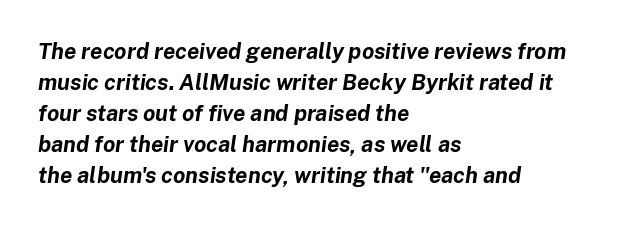
Q: Is the text bold? A: Yes.
Q: Is the text italic (slanted)? A: Yes, it leans right by about 8 degrees.
Q: Is the text underlined? A: No.
Q: How is the paragraph aligned? A: Left-aligned.
Q: Is the spacing between letters normal or unusually wide? A: Normal.
Q: Is the spacing between lines tight, normal or loose? A: Normal.
